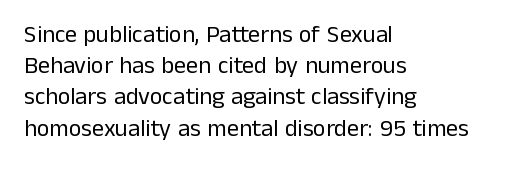
Q: Is the text bold? A: No.
Q: Is the text italic (slanted)? A: No, it is upright.
Q: Is the text underlined? A: No.
Q: How is the paragraph aligned? A: Left-aligned.
Q: Is the spacing between letters normal or unusually wide? A: Normal.
Q: Is the spacing between lines tight, normal or loose? A: Normal.
